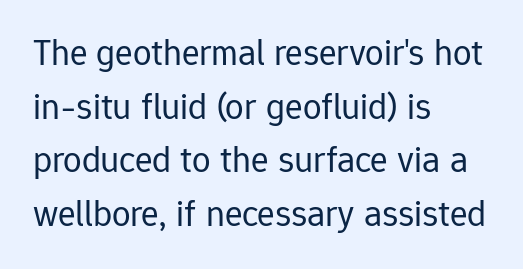
The image shows 37 px regular-weight sans-serif type, upright; set left-aligned, normal line spacing (1.45x), normal letter spacing, not underlined; low stroke contrast and a medium x-height.
